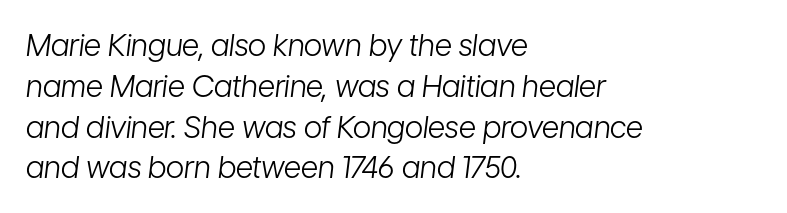
Each new line begins a customary step beneath the previous one. You could not count columns in this text — the font is proportionally spaced. The typeface has the unassuming heft of standard copy or less. Notice how the passage keeps a crisp vertical edge on the left only. No extra tracking has been applied to these lines.
